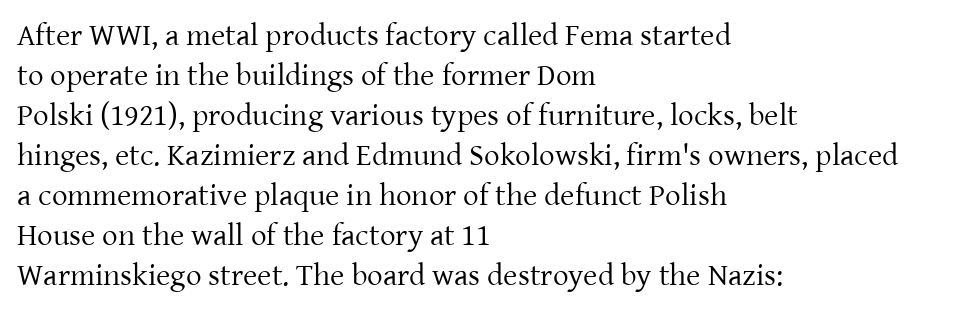
The image shows 31 px regular-weight serif type, upright; set left-aligned, normal line spacing (1.29x), normal letter spacing, not underlined; low stroke contrast and a medium x-height.
